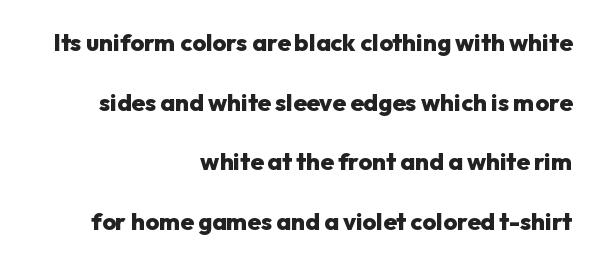
Q: Is the text bold? A: Yes.
Q: Is the text italic (slanted)? A: No, it is upright.
Q: Is the text underlined? A: No.
Q: How is the paragraph aligned? A: Right-aligned.
Q: Is the spacing between letters normal or unusually wide? A: Normal.
Q: Is the spacing between lines tight, normal or loose? A: Loose.
